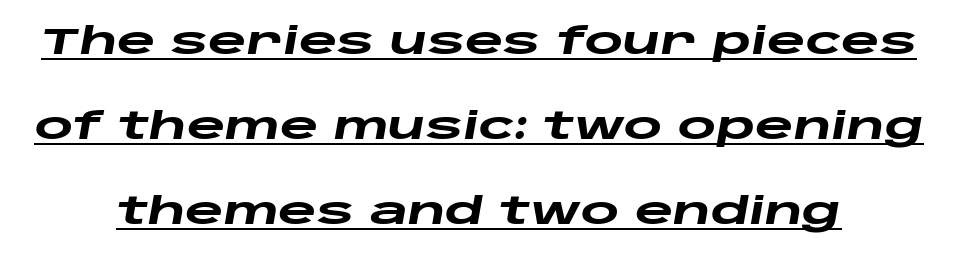
Q: Is the text bold? A: Yes.
Q: Is the text italic (slanted)? A: Yes, it leans right by about 10 degrees.
Q: Is the text underlined? A: Yes.
Q: How is the paragraph aligned? A: Centered.
Q: Is the spacing between letters normal or unusually wide? A: Normal.
Q: Is the spacing between lines tight, normal or loose? A: Loose.
Q: Width (condensed, normal, or wide)? A: Wide.
Q: Stroke contrast? A: Low.
Q: x-height? A: Large.
Q: Monospaced? A: No.
